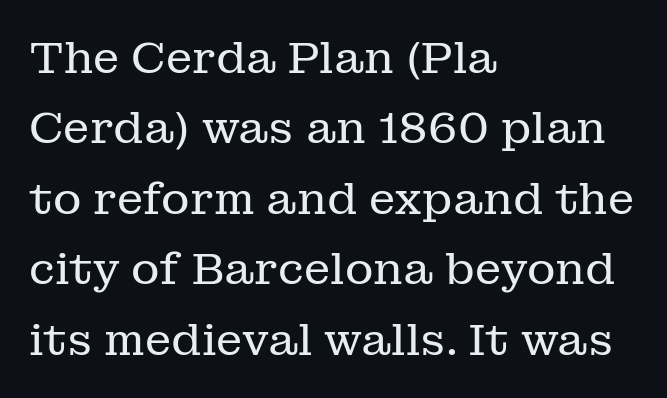
The image shows 44 px regular-weight serif type, upright; set left-aligned, normal line spacing (1.6x), normal letter spacing, not underlined; low stroke contrast and a medium x-height.
